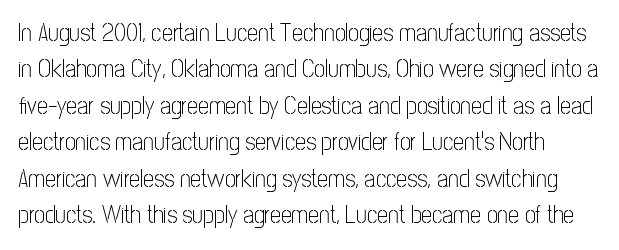
Q: Is the text bold? A: No.
Q: Is the text italic (slanted)? A: No, it is upright.
Q: Is the text underlined? A: No.
Q: Is the spacing between letters normal or unusually wide? A: Normal.
Q: Is the spacing between lines tight, normal or loose? A: Normal.
